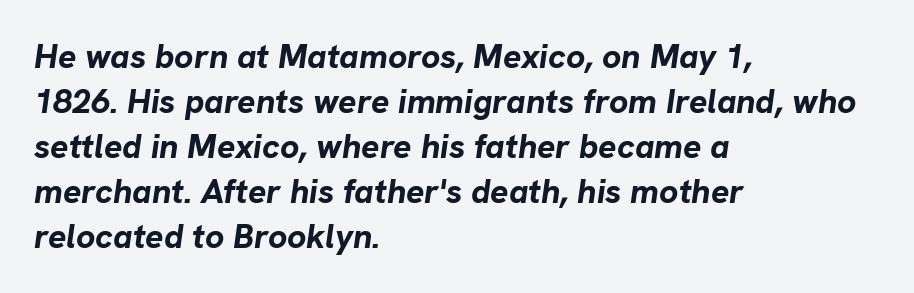
The image shows 34 px bold type, italic (leaning right); set left-aligned, normal line spacing (1.32x), normal letter spacing, not underlined; low stroke contrast and a medium x-height.
